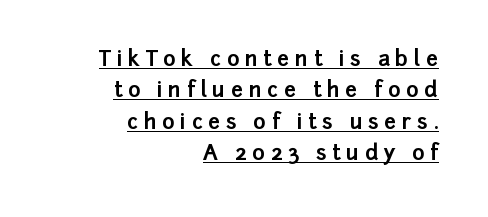
The image shows 21 px bold type, upright; set right-aligned, normal line spacing (1.5x), unusually wide letter spacing (+0.27 em), underlined.
